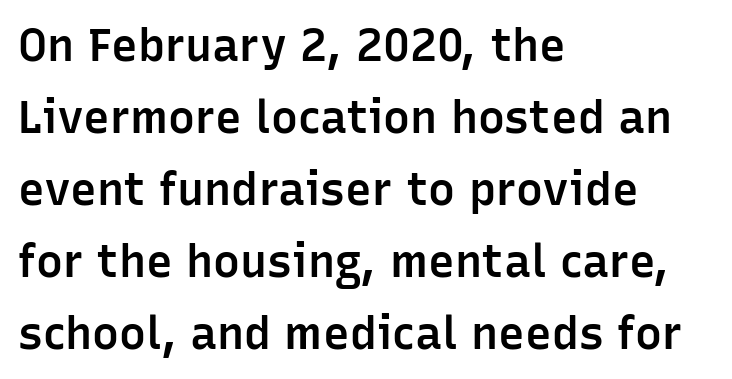
{"serif": "no", "italic": "no", "bold": "semi", "weight": "semibold", "width": "normal", "stroke_contrast": "low", "x_height": "medium", "monospaced": "no", "underline": "no", "align": "left", "line_spacing": "normal", "line_spacing_ratio": 1.6, "letter_spacing": "normal", "letter_spacing_em": 0.0, "glyph_px": 45}
